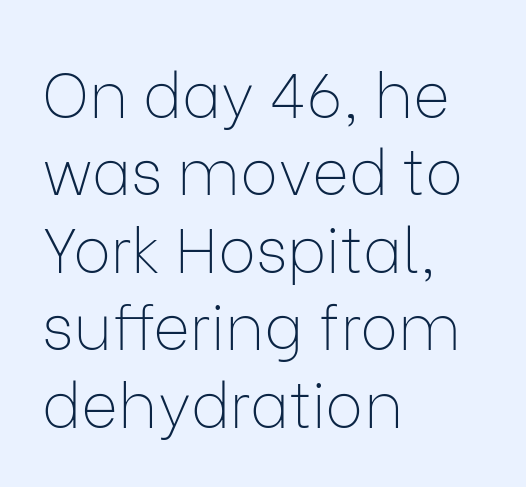
The image shows 63 px thin sans-serif type, upright; set left-aligned, line spacing 1.23x, normal letter spacing, not underlined; low stroke contrast and a medium x-height.
